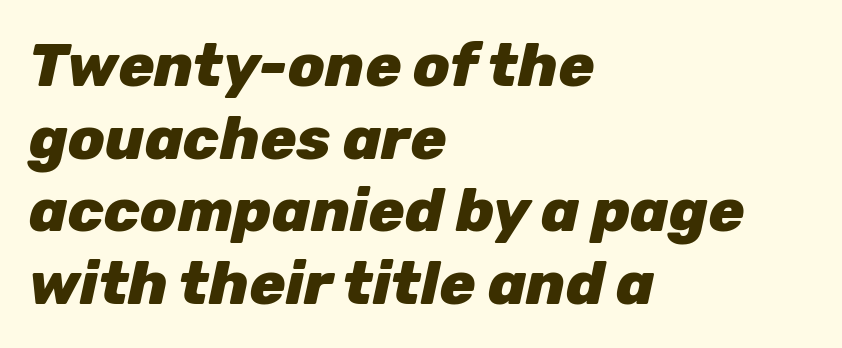
Q: Is the text bold? A: Yes.
Q: Is the text italic (slanted)? A: Yes, it leans right by about 12 degrees.
Q: Is the text underlined? A: No.
Q: How is the paragraph aligned? A: Left-aligned.
Q: Is the spacing between letters normal or unusually wide? A: Normal.
Q: Width (condensed, normal, or wide)? A: Normal.
Q: Stroke contrast? A: Low.
Q: x-height? A: Medium.
Q: Monospaced? A: No.
